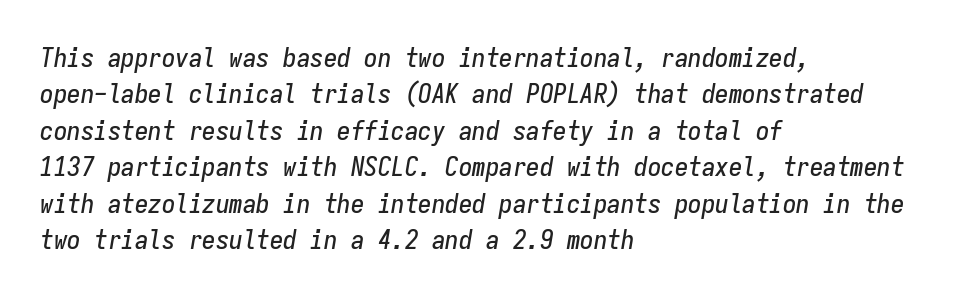
Q: Is the text italic (slanted)? A: Yes, it leans right by about 9 degrees.
Q: Is the text underlined? A: No.
Q: How is the paragraph aligned? A: Left-aligned.
Q: Is the spacing between letters normal or unusually wide? A: Normal.
Q: Is the spacing between lines tight, normal or loose? A: Normal.
